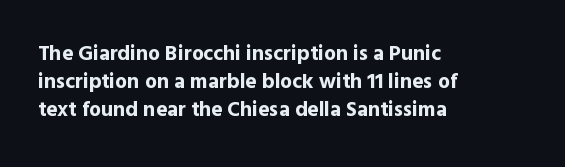
Style check: upright. Reading down the block, your eye returns to a fixed left position each line. This rendering leaves character spacing at its baseline value. Check under the words: just untouched page.
